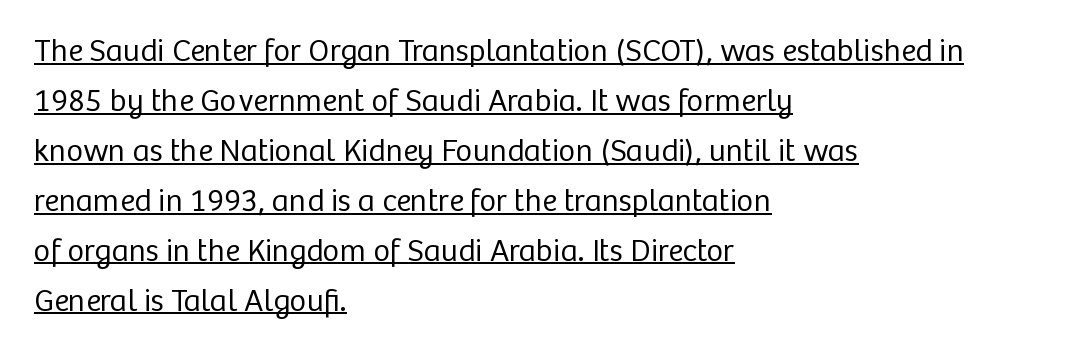
Horizontally, the lines are justified to the leading edge only. Words appear dense and cohesive because spacing is normal. The type sits square on the baseline with zero lean. Note the varied advance widths — an 'i' is clearly narrower than an 'm'. The weight tops out at a normal text grade.
